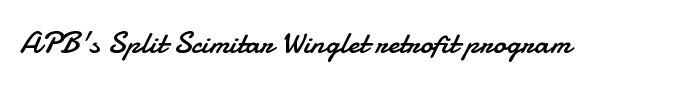
{"serif": "no", "bold": "no", "weight": "regular", "width": "normal", "stroke_contrast": "low", "x_height": "small", "monospaced": "no", "underline": "no", "letter_spacing": "normal", "letter_spacing_em": 0.0, "glyph_px": 32}
